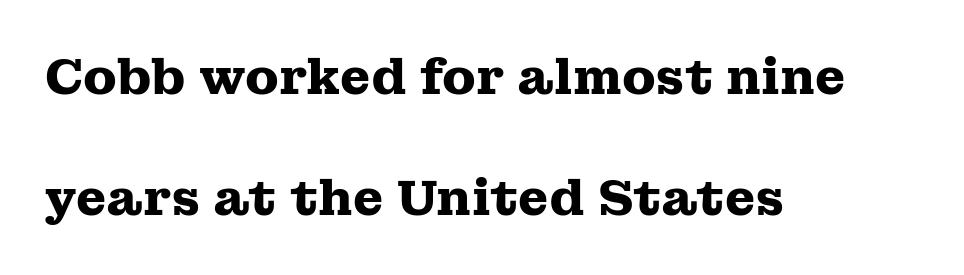
The image shows 49 px heavy, wide serif type, upright; set left-aligned, loose line spacing (2.46x), normal letter spacing, not underlined; medium stroke contrast and a medium x-height.
